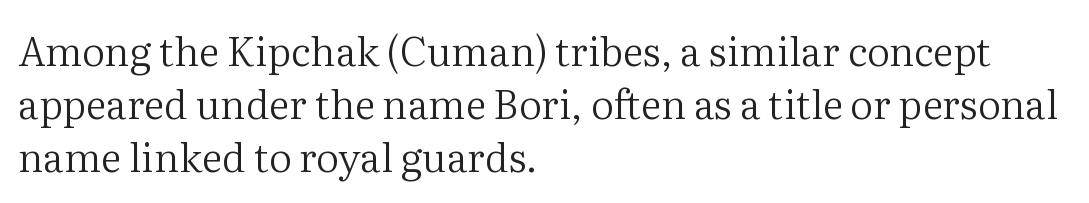
{"serif": "yes", "italic": "no", "bold": "no", "weight": "regular", "width": "normal", "stroke_contrast": "medium", "x_height": "medium", "monospaced": "no", "underline": "no", "align": "left", "line_spacing": "normal", "line_spacing_ratio": 1.32, "letter_spacing": "normal", "letter_spacing_em": 0.0, "glyph_px": 40}
